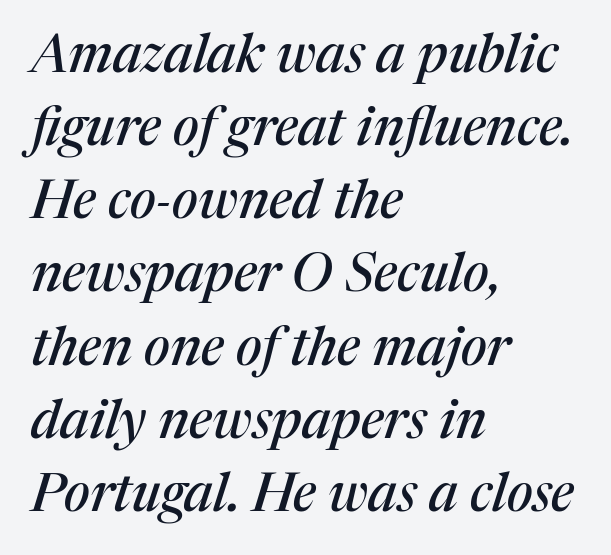
Q: Is the text italic (slanted)? A: Yes, it leans right by about 17 degrees.
Q: Is the typeface a serif or a sans-serif typeface? A: Serif.
Q: Is the text underlined? A: No.
Q: How is the paragraph aligned? A: Left-aligned.
Q: Is the spacing between letters normal or unusually wide? A: Normal.
Q: Is the spacing between lines tight, normal or loose? A: Normal.
Q: Width (condensed, normal, or wide)? A: Normal.
Q: Stroke contrast? A: Medium.
Q: x-height? A: Medium.
Q: Monospaced? A: No.
